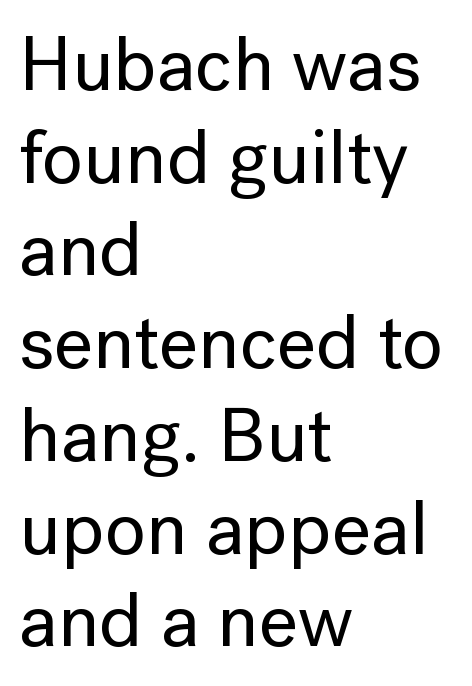
Layout note: lines flush left. The passage shown is typed in a proportional face where columns would drift. Honestly, the letter spacing is just normal — you wouldn't notice it. Ascenders rise straight up at ninety degrees. Bare-footed words on every line. The glyphs in this specimen are sans serif.
